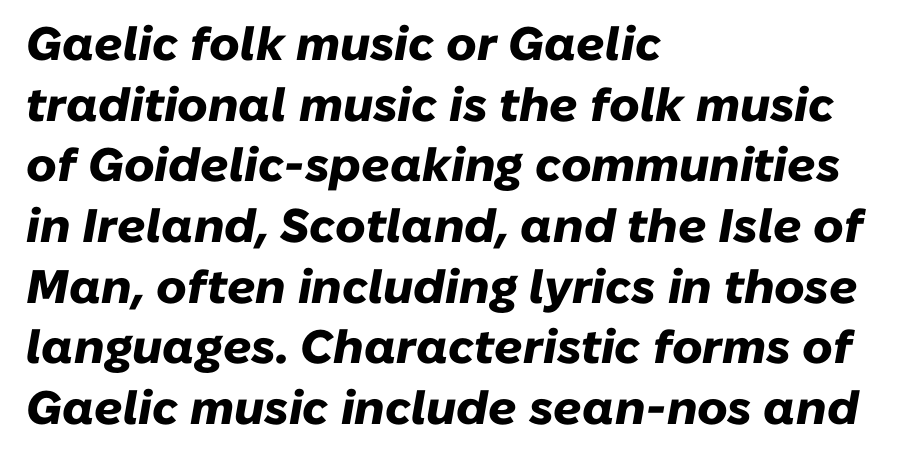
Q: Is the text bold? A: Yes.
Q: Is the text italic (slanted)? A: Yes, it leans right by about 10 degrees.
Q: Is the text underlined? A: No.
Q: How is the paragraph aligned? A: Left-aligned.
Q: Is the spacing between letters normal or unusually wide? A: Normal.
Q: Is the spacing between lines tight, normal or loose? A: Normal.
Q: Width (condensed, normal, or wide)? A: Normal.
Q: Stroke contrast? A: Low.
Q: x-height? A: Medium.
Q: Monospaced? A: No.
